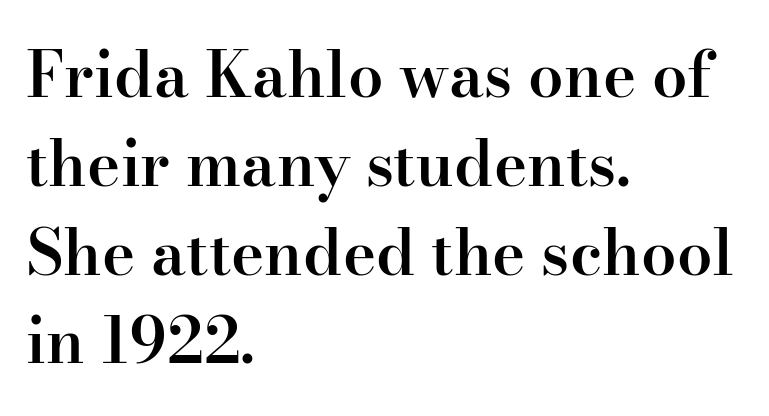
Q: Is the text bold? A: Semi-bold.
Q: Is the text italic (slanted)? A: No, it is upright.
Q: Is the typeface a serif or a sans-serif typeface? A: Serif.
Q: Is the text underlined? A: No.
Q: How is the paragraph aligned? A: Left-aligned.
Q: Is the spacing between letters normal or unusually wide? A: Normal.
Q: Is the spacing between lines tight, normal or loose? A: Normal.
Q: Width (condensed, normal, or wide)? A: Normal.
Q: Stroke contrast? A: High.
Q: x-height? A: Small.
Q: Monospaced? A: No.
